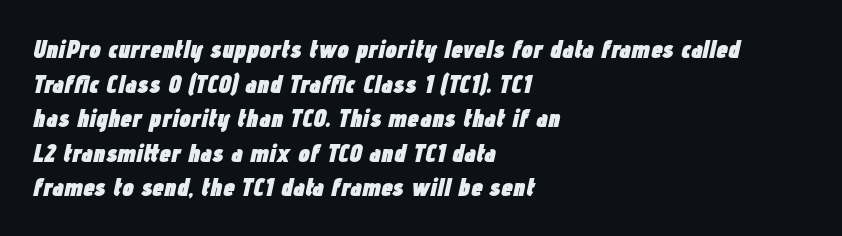
The image shows 26 px bold type, italic (leaning right); set left-aligned, normal line spacing (1.33x), normal letter spacing, not underlined.
